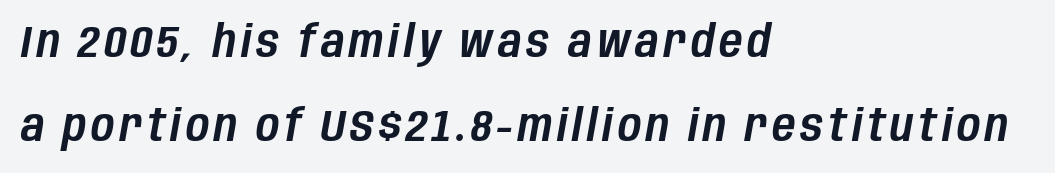
The image shows 45 px condensed type, italic (leaning right); set left-aligned, line spacing 1.86x, not underlined; low stroke contrast and a large x-height.
